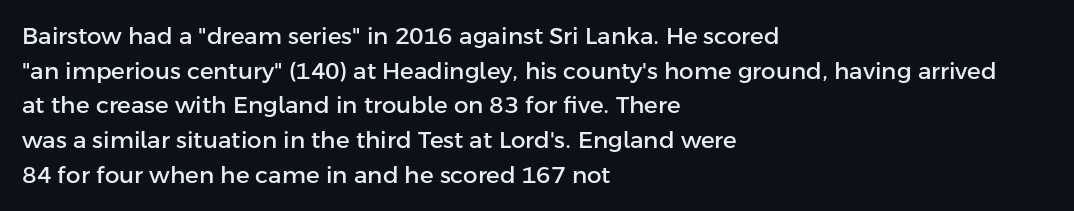
{"italic": "no", "underline": "no", "align": "left", "line_spacing": "normal", "line_spacing_ratio": 1.51, "letter_spacing": "normal", "letter_spacing_em": 0.0, "glyph_px": 23}
